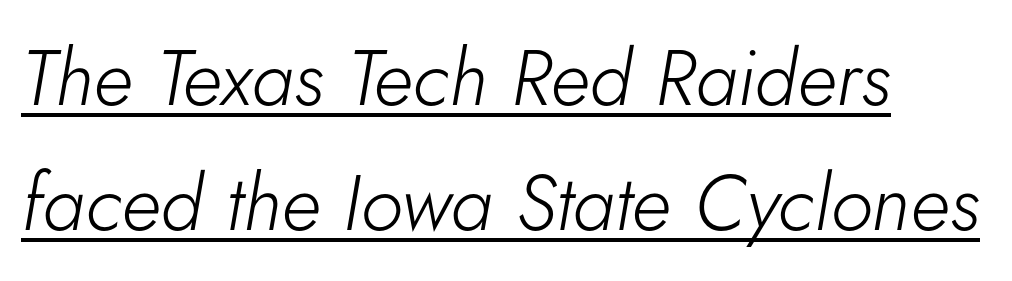
{"italic": "yes", "lean": "right", "slant_degrees": 5, "bold": "no", "weight": "light", "width": "normal", "stroke_contrast": "low", "x_height": "small", "monospaced": "no", "underline": "yes", "align": "left", "line_spacing": "normal", "line_spacing_ratio": 1.6, "letter_spacing": "normal", "letter_spacing_em": 0.0, "glyph_px": 78}
